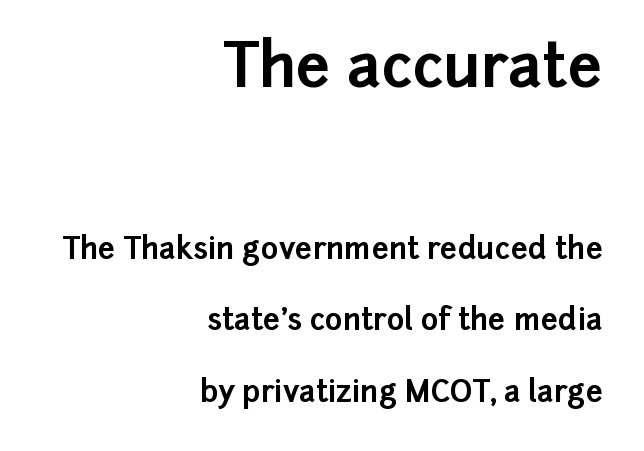
Each letter keeps its own natural width here, so spacing adapts to shape. Line ends are locked; line starts wander. Which of the two is more prominent by size? The first, at the top. Nobody drew a line under any word here. Leading: increased.
